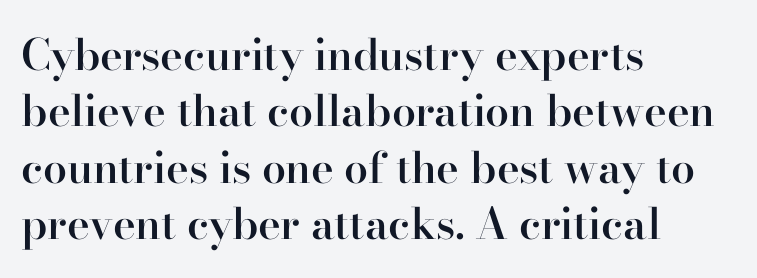
The image shows 43 px semibold serif type, upright; set left-aligned, normal line spacing (1.31x), normal letter spacing, not underlined; high stroke contrast and a small x-height.
